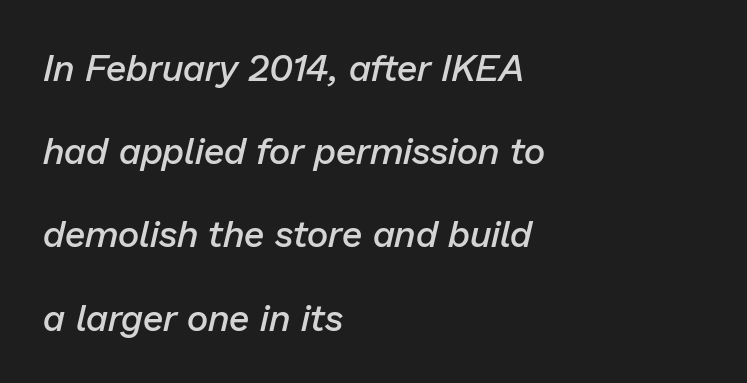
{"italic": "yes", "lean": "right", "slant_degrees": 13, "bold": "semi", "weight": "semibold", "width": "normal", "stroke_contrast": "low", "x_height": "medium", "monospaced": "no", "underline": "no", "align": "left", "line_spacing": "loose", "line_spacing_ratio": 2.25, "letter_spacing": "normal", "letter_spacing_em": 0.0, "glyph_px": 37}
